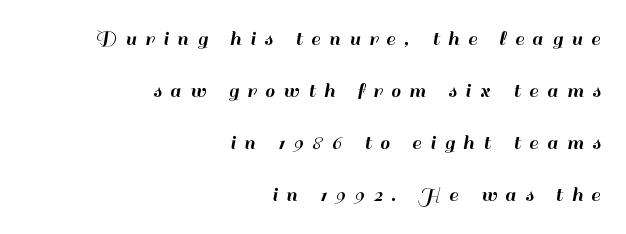
This rendering features lettering with no underline. The ragged edge is on the left, which tells us the setting is flush right. Loose tracking; the words dissolve into strings of separated letters. A typesetter would call this leading open, well beyond the default.
